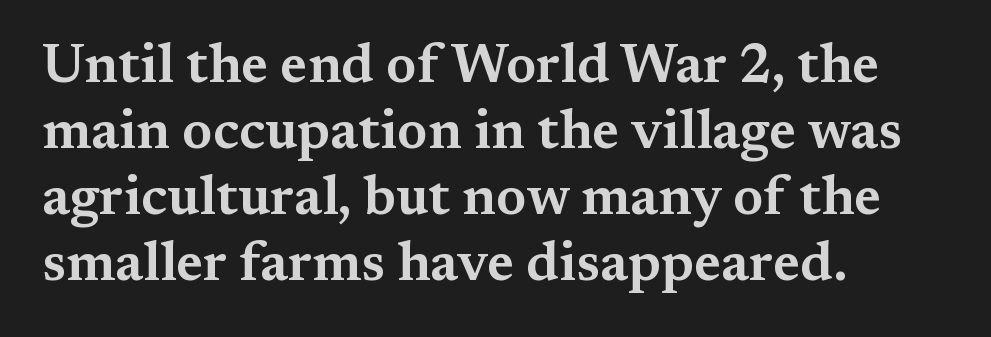
Honestly, the letter spacing is just normal — you wouldn't notice it. The typography opts for an upright posture over an oblique one. Typeset ragged right — the left edge is the straight one. Check under the words: just untouched page. You could not count columns in this text — the font is proportionally spaced. Old-style or modern, the face here clearly has serifs.
